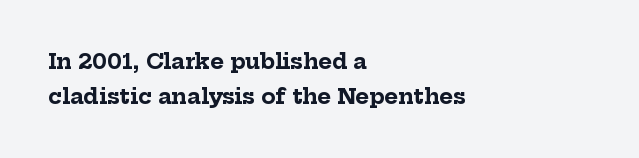
The image shows 21 px bold type, upright; set left-aligned, normal line spacing (1.65x), normal letter spacing, not underlined.
